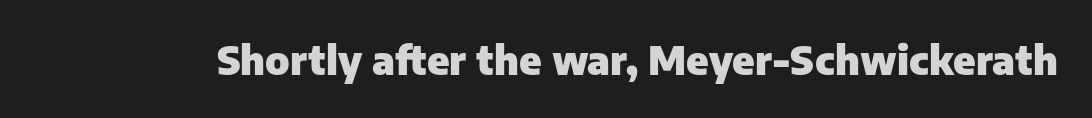
You could not count columns in this text — the font is proportionally spaced. A dark, heavy texture on the line: the type is bold. The space directly below the letters is spotless. Inter-character spacing is left at the font's built-in metrics. These lines are composed in type without serifs.
